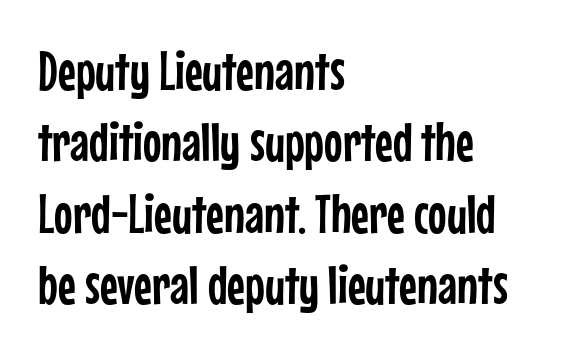
{"serif": "no", "italic": "no", "width": "condensed", "stroke_contrast": "low", "x_height": "medium", "monospaced": "no", "underline": "no", "align": "left", "line_spacing": "normal", "line_spacing_ratio": 1.3, "letter_spacing": "normal", "letter_spacing_em": 0.0, "glyph_px": 55}
